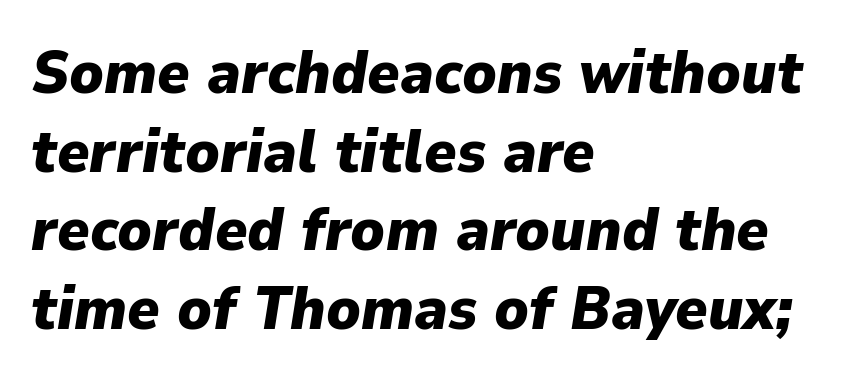
{"italic": "yes", "lean": "right", "slant_degrees": 9, "bold": "yes", "weight": "heavy", "width": "normal", "stroke_contrast": "low", "x_height": "medium", "monospaced": "no", "underline": "no", "align": "left", "line_spacing": "normal", "line_spacing_ratio": 1.29, "letter_spacing": "normal", "letter_spacing_em": 0.0, "glyph_px": 61}
